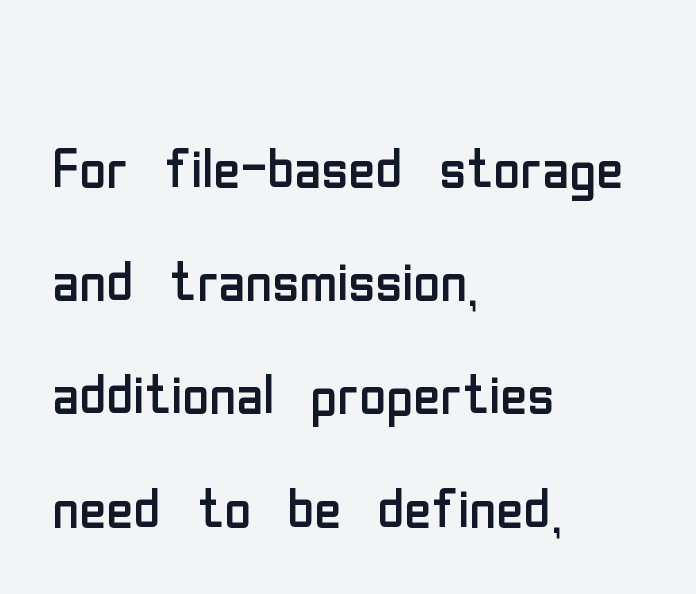
The image shows 74 px regular-weight, condensed sans-serif type, upright; set left-aligned, normal line spacing (1.53x), normal letter spacing, not underlined; low stroke contrast and a medium x-height.
